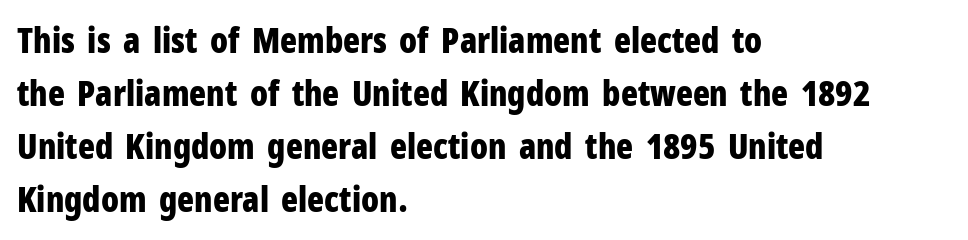
The image shows 35 px bold, condensed sans-serif type, upright; set left-aligned, normal line spacing (1.51x), normal letter spacing, not underlined; low stroke contrast and a medium x-height.
